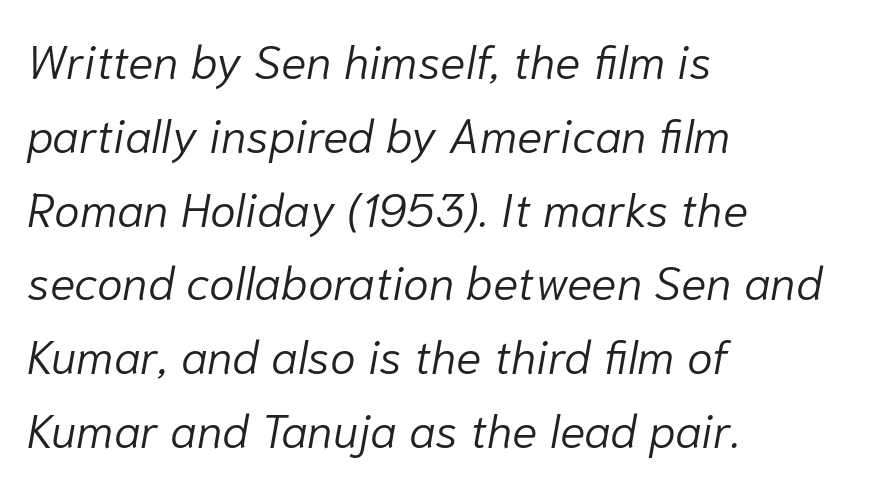
{"italic": "yes", "lean": "right", "slant_degrees": 10, "bold": "no", "weight": "light", "width": "normal", "stroke_contrast": "low", "x_height": "medium", "monospaced": "no", "underline": "no", "align": "left", "line_spacing": "normal", "line_spacing_ratio": 1.57, "letter_spacing": "normal", "letter_spacing_em": 0.0, "glyph_px": 47}
